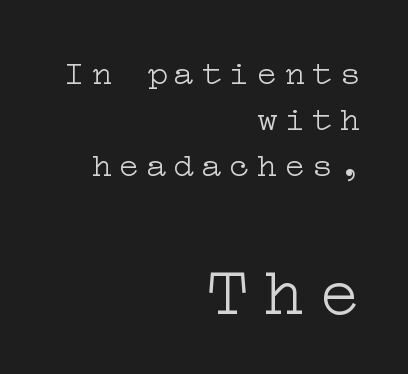
Are there feet on the stems? There are — it's a serif. Unlike italic type, these characters show no tilt at all. Whoever set this made the second block the dominant, larger element. The passage shown is not bold in any degree.
